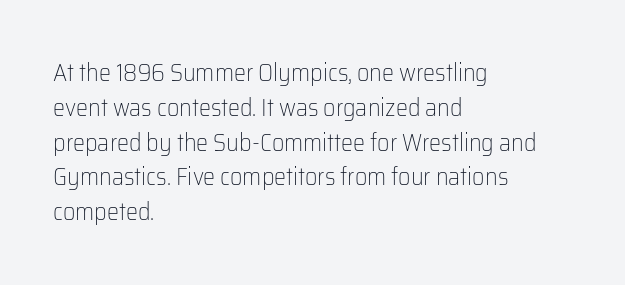
Summary of weight: not heavy and not bold. The passage shown stacks its lines at a standard gap. Upright lettering throughout. Tracking value appears to be zero — textbook default spacing.
